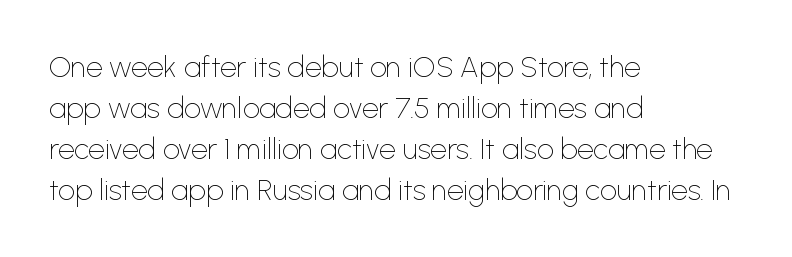
Q: Is the text bold? A: No.
Q: Is the text italic (slanted)? A: No, it is upright.
Q: Is the typeface a serif or a sans-serif typeface? A: Sans-serif.
Q: Is the text underlined? A: No.
Q: How is the paragraph aligned? A: Left-aligned.
Q: Is the spacing between letters normal or unusually wide? A: Normal.
Q: Is the spacing between lines tight, normal or loose? A: Normal.
Q: Width (condensed, normal, or wide)? A: Normal.
Q: Stroke contrast? A: Low.
Q: x-height? A: Medium.
Q: Monospaced? A: No.
